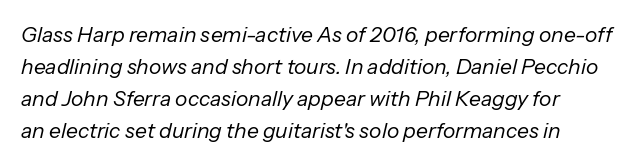
Q: Is the text bold? A: No.
Q: Is the text italic (slanted)? A: Yes, it leans right by about 13 degrees.
Q: Is the text underlined? A: No.
Q: How is the paragraph aligned? A: Left-aligned.
Q: Is the spacing between letters normal or unusually wide? A: Normal.
Q: Is the spacing between lines tight, normal or loose? A: Normal.
